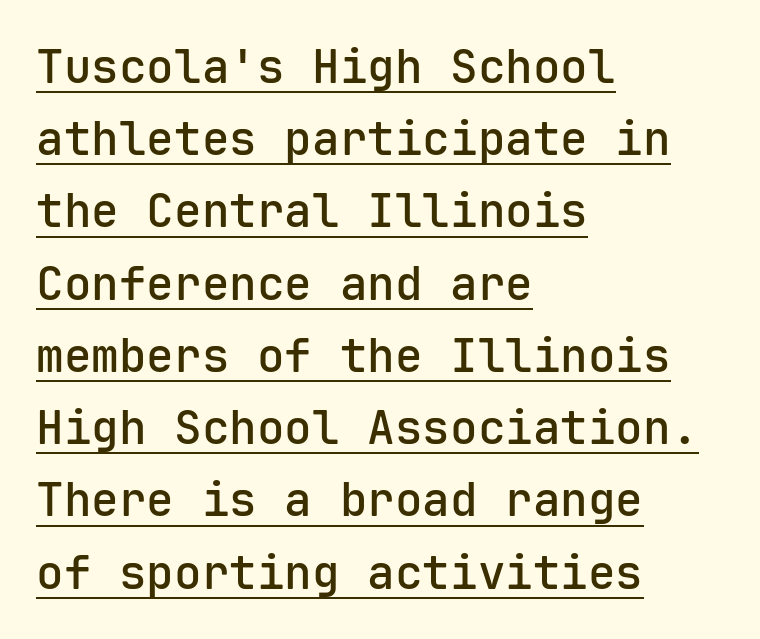
Q: Is the text bold? A: Semi-bold.
Q: Is the text italic (slanted)? A: No, it is upright.
Q: Is the typeface a serif or a sans-serif typeface? A: Sans-serif.
Q: Is the text underlined? A: Yes.
Q: How is the paragraph aligned? A: Left-aligned.
Q: Is the spacing between letters normal or unusually wide? A: Normal.
Q: Is the spacing between lines tight, normal or loose? A: Normal.
Q: Width (condensed, normal, or wide)? A: Normal.
Q: Stroke contrast? A: Low.
Q: x-height? A: Medium.
Q: Monospaced? A: Yes.
